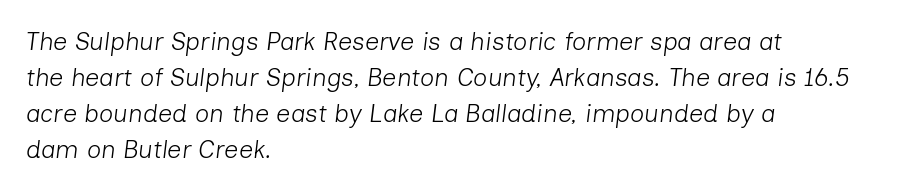
The image shows 25 px text type, italic (leaning right); set left-aligned, normal line spacing (1.44x), normal letter spacing, not underlined.
